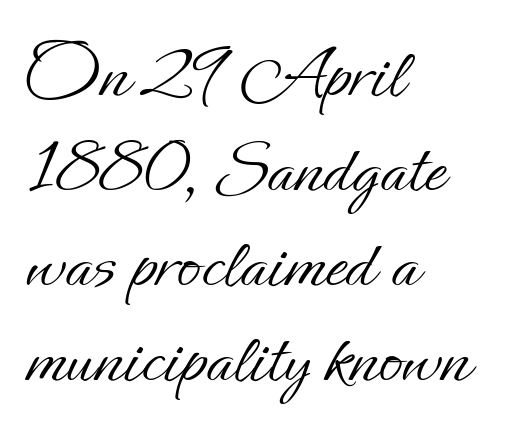
{"bold": "no", "weight": "light", "width": "normal", "stroke_contrast": "low", "x_height": "small", "monospaced": "no", "underline": "no", "align": "left", "line_spacing_ratio": 1.22, "letter_spacing": "normal", "letter_spacing_em": 0.0, "glyph_px": 78}
